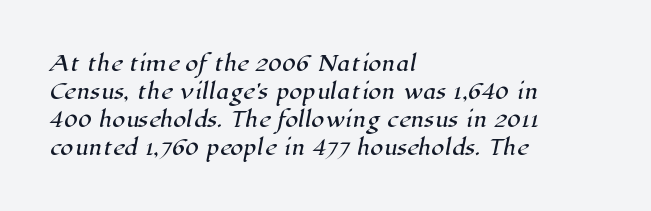
The rag falls on the right side of this text block. The baseline area is clear. Vertically, the passage feels balanced, rows spaced as you'd expect. Short note: letters normally spaced.
